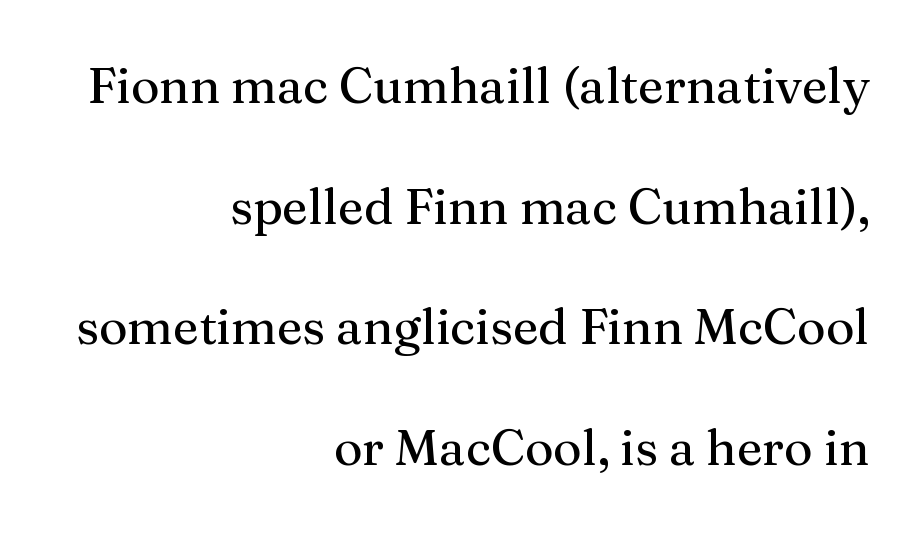
Note: serifs present on the glyphs. Here the designer chose a conventional face with non-uniform glyph widths. Honestly, the rows look like they've been pulled way apart. Unmarked baselines from the first word to the last. Each word holds together tightly as a unit, with standard inter-letter gaps.
